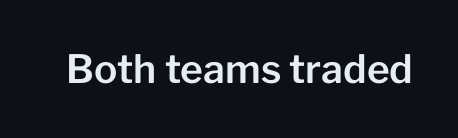
Q: Is the text italic (slanted)? A: No, it is upright.
Q: Is the typeface a serif or a sans-serif typeface? A: Sans-serif.
Q: Is the text underlined? A: No.
Q: Is the spacing between letters normal or unusually wide? A: Normal.
Q: Width (condensed, normal, or wide)? A: Normal.
Q: Stroke contrast? A: Low.
Q: x-height? A: Medium.
Q: Monospaced? A: No.
